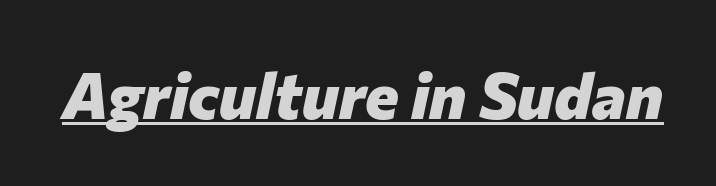
The image shows 64 px heavy type, italic (leaning right); set normal letter spacing, underlined; low stroke contrast and a medium x-height.
